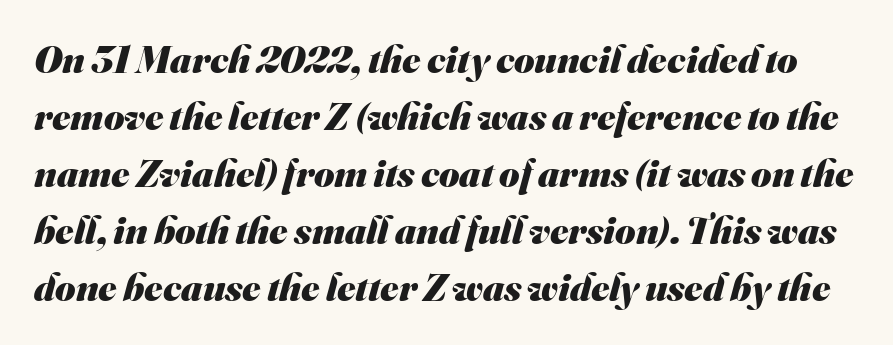
The image shows 39 px heavy sans-serif type; set normal line spacing (1.46x), normal letter spacing, not underlined; medium stroke contrast and a small x-height.
